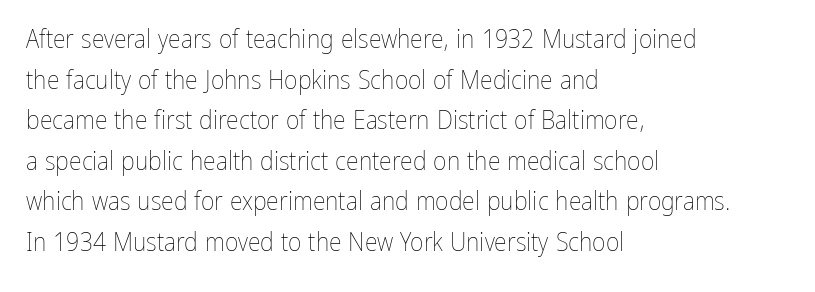
The image shows 26 px text type, upright; set left-aligned, normal line spacing (1.56x), normal letter spacing, not underlined.
